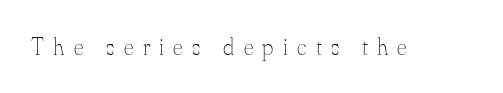
The image shows 24 px text type, upright; set unusually wide letter spacing (+0.39 em), not underlined.
